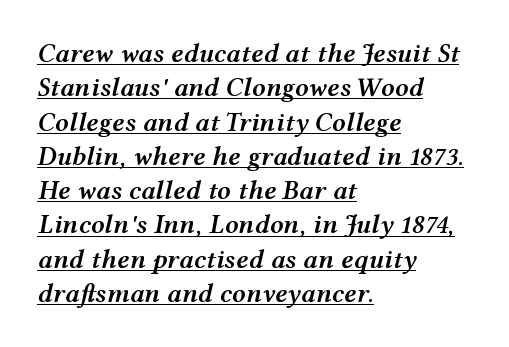
Successive baselines arrive at the customary interval. The rendered words wear a rule along their underside. Compared with typical body copy, the letter spacing here is the same. This is the in-between weight designers call semibold or demi. Slanted lettering throughout.
